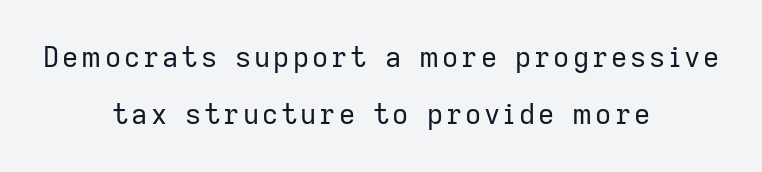
The image shows 28 px regular-weight sans-serif type, upright; set centered, loose line spacing (2.05x), not underlined; low stroke contrast and a medium x-height.
